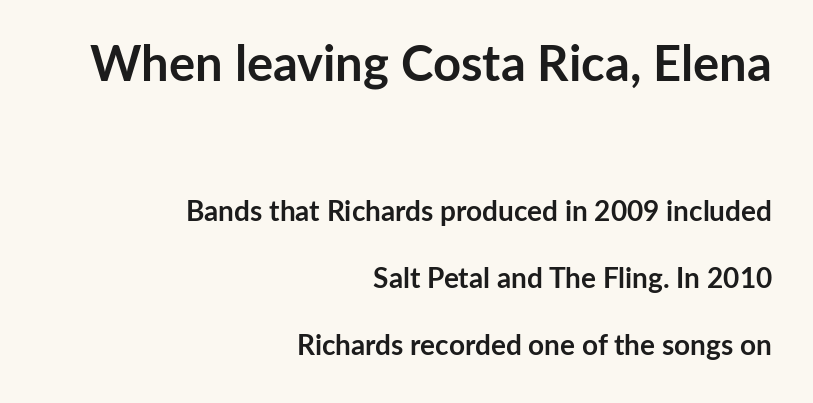
Q: Is the text bold? A: Yes.
Q: Is the text italic (slanted)? A: No, it is upright.
Q: Is the typeface a serif or a sans-serif typeface? A: Sans-serif.
Q: Is the text underlined? A: No.
Q: How is the paragraph aligned? A: Right-aligned.
Q: Is the spacing between letters normal or unusually wide? A: Normal.
Q: Is the spacing between lines tight, normal or loose? A: Loose.
Q: Which block of text is set in a larger size, the first (top) or the second (bottom)? A: The first (top) one.
Q: Width (condensed, normal, or wide)? A: Normal.
Q: Stroke contrast? A: Low.
Q: x-height? A: Medium.
Q: Monospaced? A: No.
